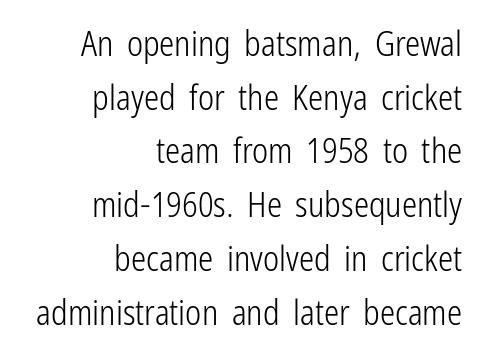
Q: Is the text bold? A: No.
Q: Is the text italic (slanted)? A: No, it is upright.
Q: Is the typeface a serif or a sans-serif typeface? A: Sans-serif.
Q: Is the text underlined? A: No.
Q: How is the paragraph aligned? A: Right-aligned.
Q: Is the spacing between letters normal or unusually wide? A: Normal.
Q: Is the spacing between lines tight, normal or loose? A: Normal.
Q: Width (condensed, normal, or wide)? A: Condensed.
Q: Stroke contrast? A: Low.
Q: x-height? A: Medium.
Q: Monospaced? A: No.
